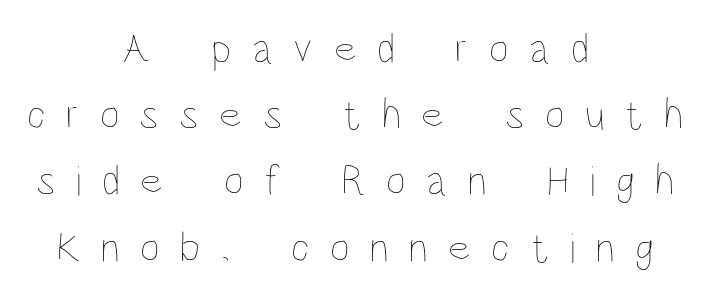
Here the glyphs are tracked loosely, breaking word shapes into spaced letters. The line-height multiplier appears to be the usual default. Letters rest on an invisible, unmarked baseline. The face used here is proportionally spaced, like ordinary book or web type. This rendering uses center alignment, leaving both contours irregular but symmetric.
